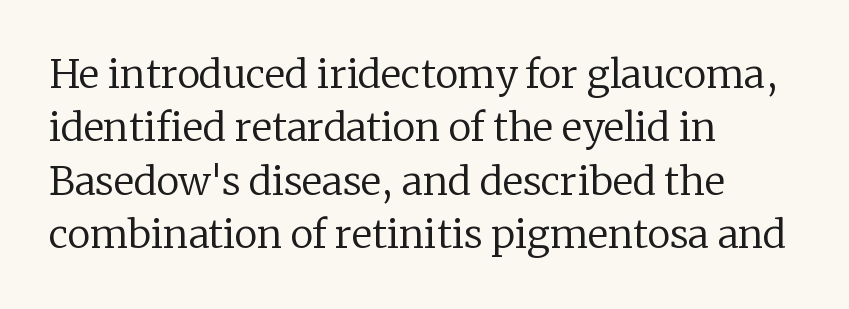
Q: Is the text bold? A: No.
Q: Is the text italic (slanted)? A: No, it is upright.
Q: Is the typeface a serif or a sans-serif typeface? A: Serif.
Q: Is the text underlined? A: No.
Q: How is the paragraph aligned? A: Left-aligned.
Q: Is the spacing between letters normal or unusually wide? A: Normal.
Q: Is the spacing between lines tight, normal or loose? A: Normal.
Q: Width (condensed, normal, or wide)? A: Normal.
Q: Stroke contrast? A: Low.
Q: x-height? A: Medium.
Q: Monospaced? A: No.
